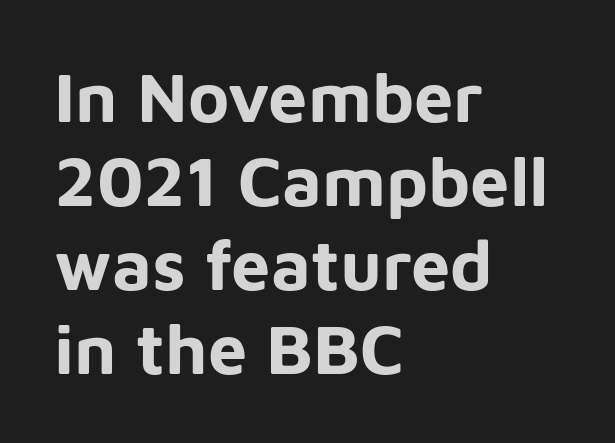
This sample has the flowing, uneven cadence of proportional lettering. Notice how the passage keeps a crisp vertical edge on the left only. The face used here has the dense, thick strokes of a bold. Nope, not italic — everything's standing straight. These lines are composed in type without serifs.
